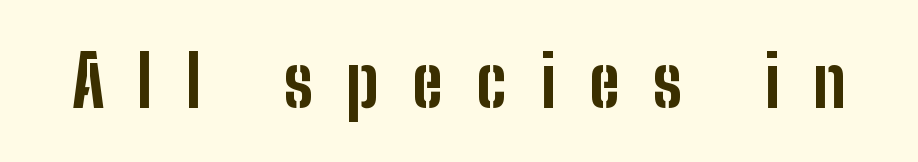
Q: Is the text bold? A: Yes.
Q: Is the text italic (slanted)? A: No, it is upright.
Q: Is the typeface a serif or a sans-serif typeface? A: Sans-serif.
Q: Is the text underlined? A: No.
Q: Is the spacing between letters normal or unusually wide? A: Unusually wide.
Q: Width (condensed, normal, or wide)? A: Condensed.
Q: Stroke contrast? A: Low.
Q: x-height? A: Medium.
Q: Monospaced? A: No.
